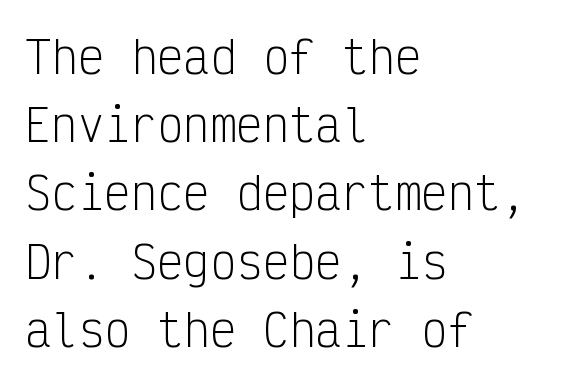
{"serif": "no", "italic": "no", "bold": "no", "weight": "light", "width": "condensed", "stroke_contrast": "low", "x_height": "medium", "monospaced": "yes", "underline": "no", "align": "left", "line_spacing": "normal", "line_spacing_ratio": 1.55, "letter_spacing": "normal", "letter_spacing_em": 0.0, "glyph_px": 44}
